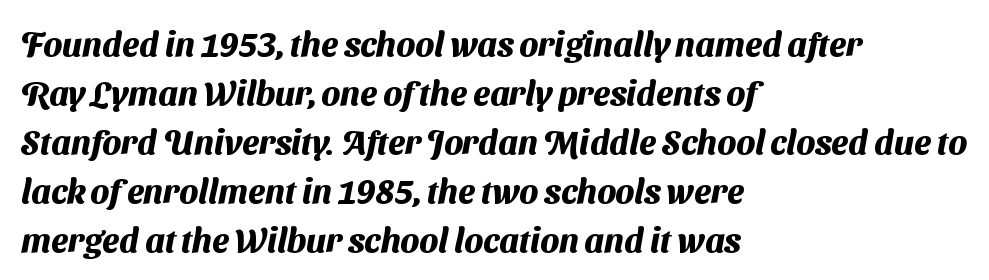
Q: Is the text bold? A: Yes.
Q: Is the typeface a serif or a sans-serif typeface? A: Sans-serif.
Q: Is the text underlined? A: No.
Q: How is the paragraph aligned? A: Left-aligned.
Q: Is the spacing between letters normal or unusually wide? A: Normal.
Q: Is the spacing between lines tight, normal or loose? A: Normal.
Q: Width (condensed, normal, or wide)? A: Normal.
Q: Stroke contrast? A: Medium.
Q: x-height? A: Medium.
Q: Monospaced? A: No.
